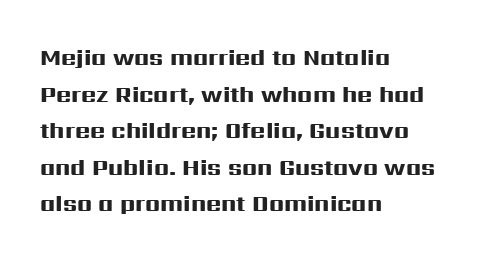
The image shows 23 px bold type, upright; set left-aligned, normal line spacing (1.59x), normal letter spacing, not underlined.
